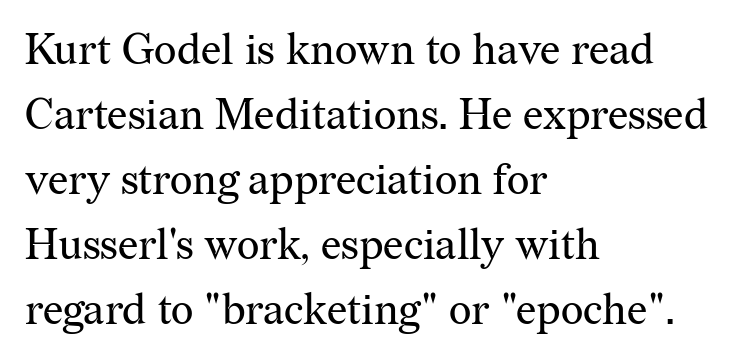
Q: Is the text bold? A: No.
Q: Is the text italic (slanted)? A: No, it is upright.
Q: Is the typeface a serif or a sans-serif typeface? A: Serif.
Q: Is the text underlined? A: No.
Q: How is the paragraph aligned? A: Left-aligned.
Q: Is the spacing between letters normal or unusually wide? A: Normal.
Q: Is the spacing between lines tight, normal or loose? A: Normal.
Q: Width (condensed, normal, or wide)? A: Normal.
Q: Stroke contrast? A: Medium.
Q: x-height? A: Medium.
Q: Monospaced? A: No.
